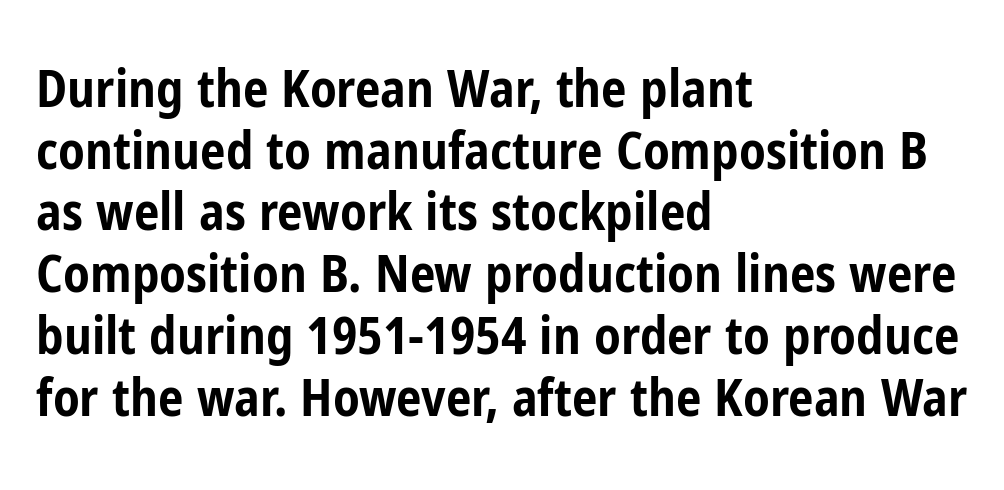
Q: Is the text bold? A: Yes.
Q: Is the text italic (slanted)? A: No, it is upright.
Q: Is the typeface a serif or a sans-serif typeface? A: Sans-serif.
Q: Is the text underlined? A: No.
Q: How is the paragraph aligned? A: Left-aligned.
Q: Is the spacing between letters normal or unusually wide? A: Normal.
Q: Width (condensed, normal, or wide)? A: Condensed.
Q: Stroke contrast? A: Low.
Q: x-height? A: Medium.
Q: Monospaced? A: No.
